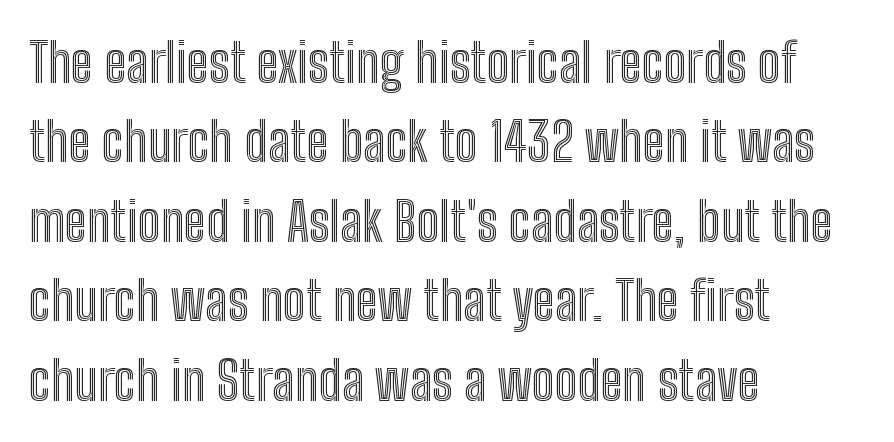
The image shows 54 px condensed type, upright; set left-aligned, normal line spacing (1.47x), normal letter spacing, not underlined; a medium x-height.
